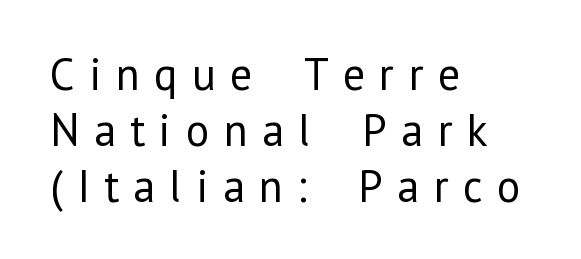
{"serif": "no", "italic": "no", "bold": "no", "weight": "regular", "width": "normal", "stroke_contrast": "low", "x_height": "medium", "monospaced": "no", "underline": "no", "align": "left", "line_spacing": "normal", "line_spacing_ratio": 1.25, "letter_spacing": "wide", "letter_spacing_em": 0.32, "glyph_px": 45}
